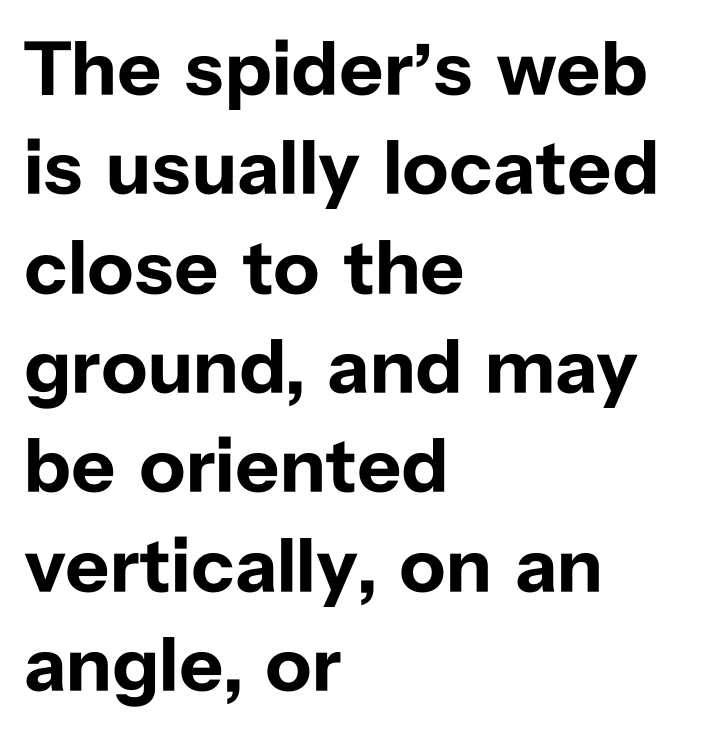
The image shows 77 px bold sans-serif type, upright; set left-aligned, normal line spacing (1.29x), normal letter spacing, not underlined; low stroke contrast and a medium x-height.
